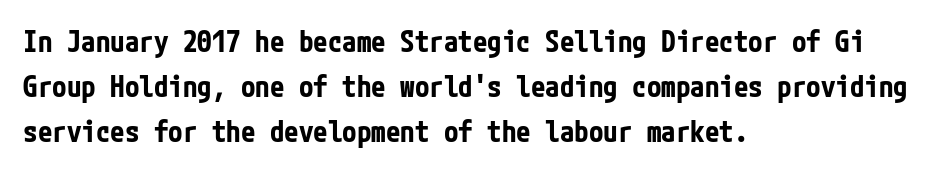
The rendering keeps characters at their native spacing. The glyphs in this specimen are sans serif. The words here are not underlined. Summary of vertical rhythm: regular, with standard interline spacing. Where is the straight margin? On the left. Its strokes are broad and dark, the hallmark of bold type.
